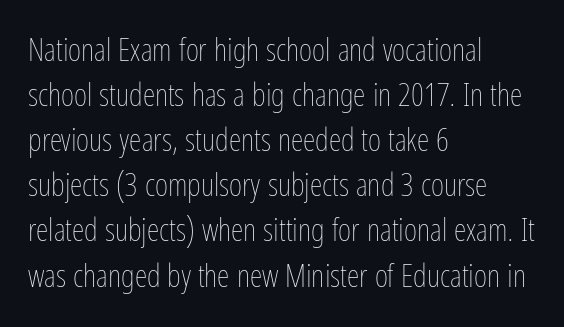
{"italic": "no", "bold": "no", "weight": "thin", "width": "condensed", "stroke_contrast": "low", "x_height": "medium", "monospaced": "no", "underline": "no", "align": "left", "line_spacing": "normal", "line_spacing_ratio": 1.41, "letter_spacing": "normal", "letter_spacing_em": 0.0, "glyph_px": 32}
